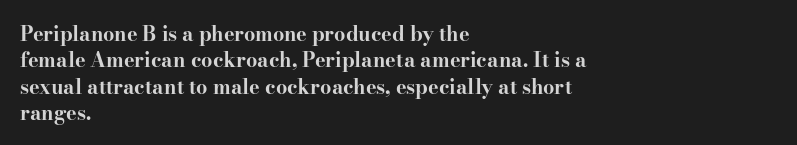
{"italic": "no", "bold": "yes", "underline": "no", "align": "left", "line_spacing": "normal", "line_spacing_ratio": 1.32, "letter_spacing": "normal", "letter_spacing_em": 0.0, "glyph_px": 20}
